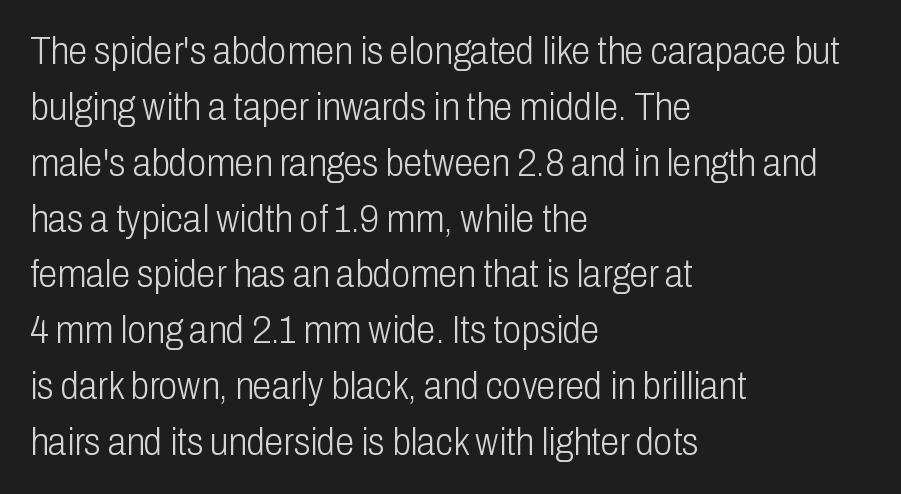
{"serif": "no", "italic": "no", "bold": "no", "weight": "light", "width": "condensed", "stroke_contrast": "low", "x_height": "medium", "monospaced": "no", "underline": "no", "align": "left", "line_spacing": "normal", "line_spacing_ratio": 1.47, "letter_spacing": "normal", "letter_spacing_em": 0.0, "glyph_px": 38}
